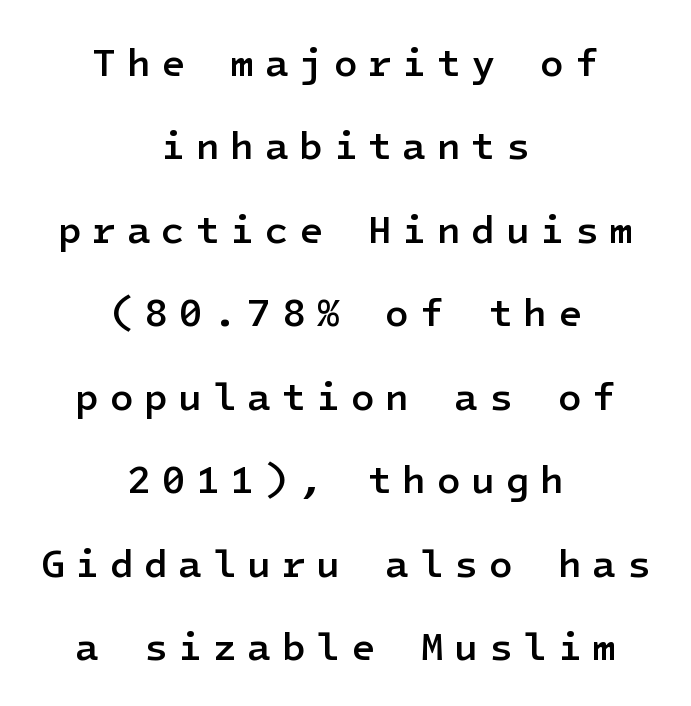
Q: Is the text bold? A: Semi-bold.
Q: Is the text italic (slanted)? A: No, it is upright.
Q: Is the typeface a serif or a sans-serif typeface? A: Sans-serif.
Q: Is the text underlined? A: No.
Q: How is the paragraph aligned? A: Centered.
Q: Is the spacing between letters normal or unusually wide? A: Unusually wide.
Q: Is the spacing between lines tight, normal or loose? A: Loose.
Q: Width (condensed, normal, or wide)? A: Normal.
Q: Stroke contrast? A: Low.
Q: x-height? A: Medium.
